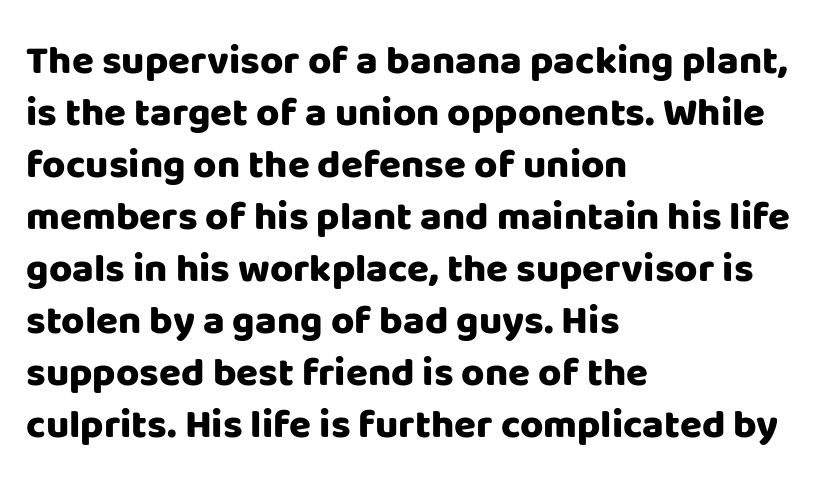
The image shows 40 px heavy sans-serif type, upright; set left-aligned, normal line spacing (1.3x), normal letter spacing, not underlined; low stroke contrast and a large x-height.
